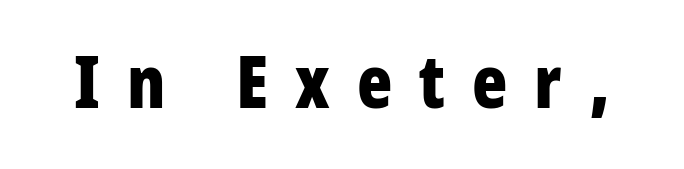
Q: Is the text bold? A: Yes.
Q: Is the text italic (slanted)? A: No, it is upright.
Q: Is the typeface a serif or a sans-serif typeface? A: Sans-serif.
Q: Is the text underlined? A: No.
Q: Is the spacing between letters normal or unusually wide? A: Unusually wide.
Q: Width (condensed, normal, or wide)? A: Condensed.
Q: Stroke contrast? A: Low.
Q: x-height? A: Large.
Q: Monospaced? A: No.
